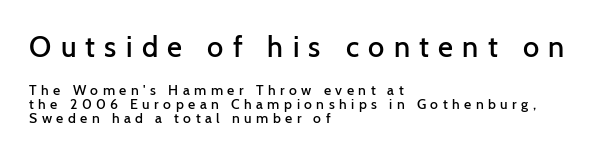
{"serif": "no", "italic": "no", "bold": "semi", "weight": "semibold", "width": "normal", "stroke_contrast": "low", "x_height": "medium", "monospaced": "no", "underline": "no", "align": "left", "line_spacing": "tight", "line_spacing_ratio": 0.99, "letter_spacing": "wide", "letter_spacing_em": 0.32, "larger_block": "first", "size_ratio": 2.07, "glyph_px": 29}
